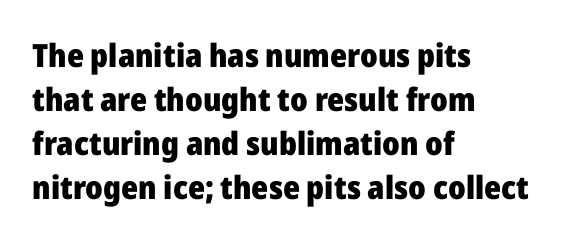
Nobody drew a line under any word here. You could call the tracking neutral — neither tight nor loose. Typographic density is high because the face is bold. Here the designer chose a conventional face with non-uniform glyph widths. Is there much room between lines? A standard amount, neither cramped nor airy. The face used here is a sans, in the tradition of grotesques and geometrics.
